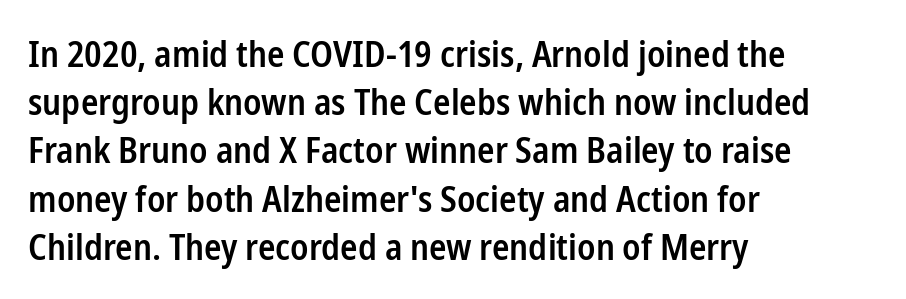
{"serif": "no", "italic": "no", "bold": "semi", "weight": "semibold", "width": "condensed", "stroke_contrast": "low", "x_height": "medium", "monospaced": "no", "underline": "no", "align": "left", "line_spacing": "normal", "line_spacing_ratio": 1.34, "letter_spacing": "normal", "letter_spacing_em": 0.0, "glyph_px": 36}
